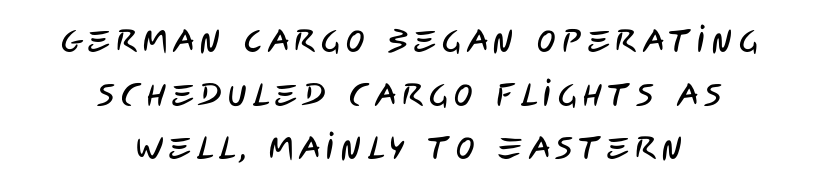
{"serif": "no", "width": "condensed", "stroke_contrast": "low", "x_height": "large", "monospaced": "no", "underline": "no", "align": "center", "line_spacing_ratio": 1.73, "letter_spacing": "wide", "letter_spacing_em": 0.2, "glyph_px": 31}
